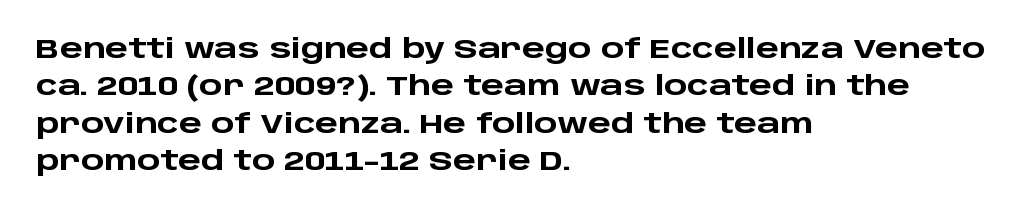
{"italic": "no", "bold": "yes", "underline": "no", "align": "left", "line_spacing": "normal", "line_spacing_ratio": 1.38, "letter_spacing": "normal", "letter_spacing_em": 0.0, "glyph_px": 27}
